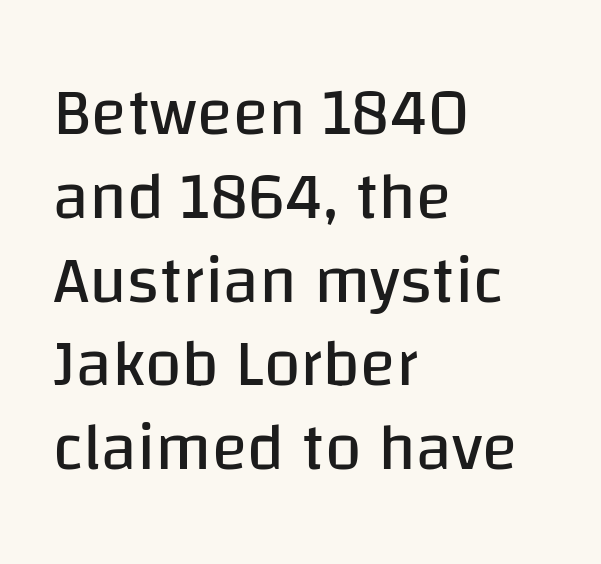
The image shows 66 px regular-weight sans-serif type, upright; set left-aligned, normal line spacing (1.27x), normal letter spacing, not underlined; low stroke contrast and a large x-height.
